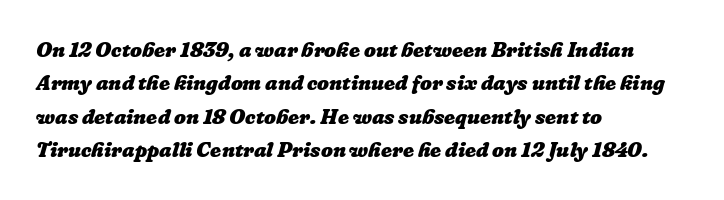
The image shows 21 px bold type; set left-aligned, normal line spacing (1.59x), normal letter spacing, not underlined.
